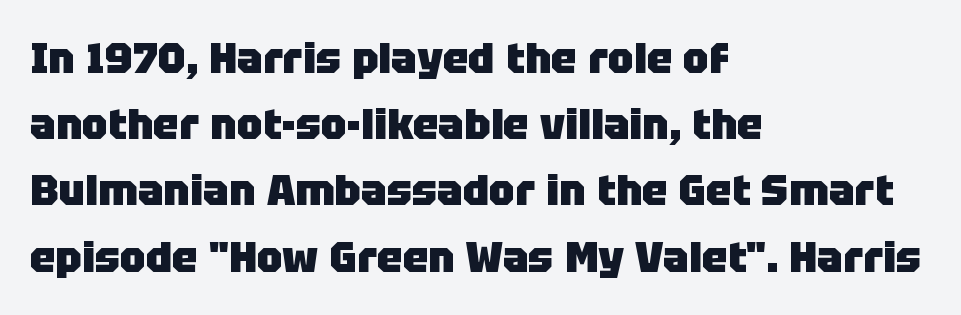
Typographic density is high because the face is bold. The designer left line spacing at the default. Tall strokes in this sample are plumb rather than angled. Any mark beneath the type? The region is blank. The letterforms sit shoulder to shoulder at normal distance.
